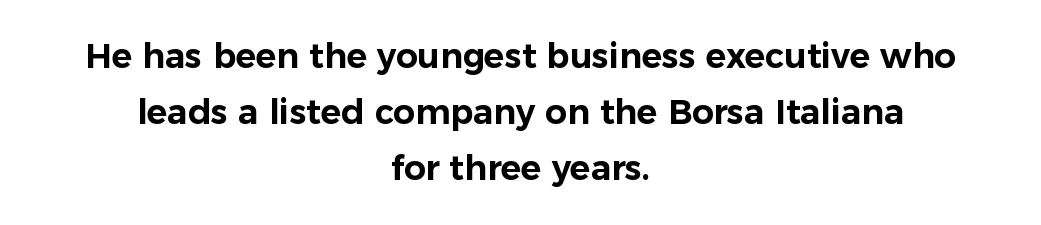
The image shows 34 px sans-serif type, upright; set centered, normal line spacing (1.65x), normal letter spacing, not underlined; low stroke contrast and a medium x-height.
